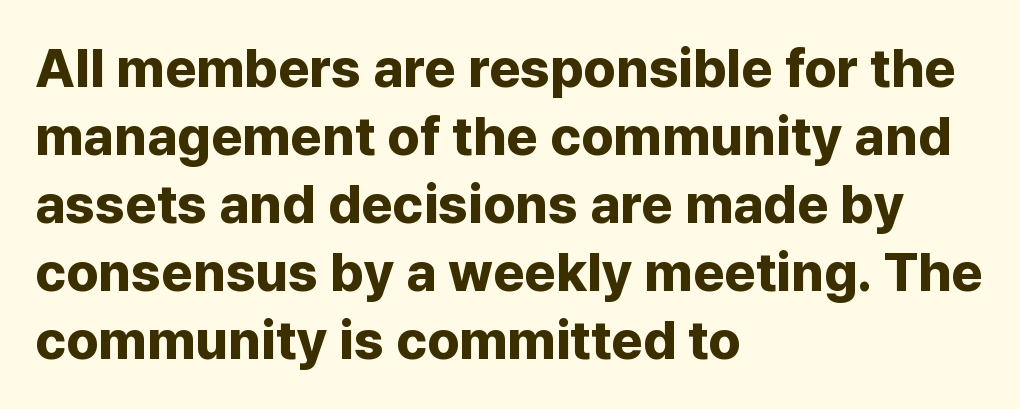
The image shows 54 px bold sans-serif type, upright; set left-aligned, normal line spacing (1.26x), normal letter spacing, not underlined; low stroke contrast and a medium x-height.
